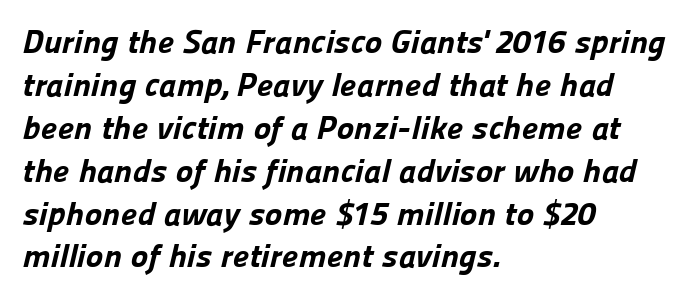
The image shows 33 px bold sans-serif type; set left-aligned, normal line spacing (1.3x), normal letter spacing, not underlined; low stroke contrast and a medium x-height.
